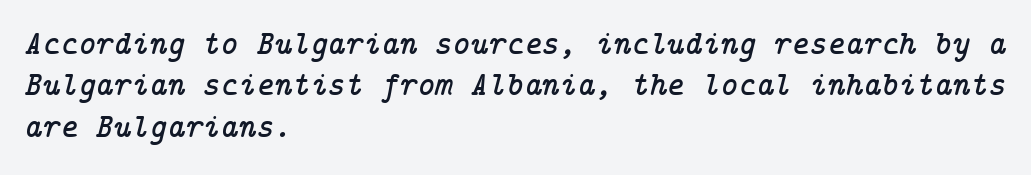
{"serif": "yes", "italic": "yes", "lean": "right", "slant_degrees": 14, "width": "normal", "stroke_contrast": "low", "x_height": "medium", "underline": "no", "align": "left", "line_spacing_ratio": 1.22, "letter_spacing": "normal", "letter_spacing_em": 0.0, "glyph_px": 34}
